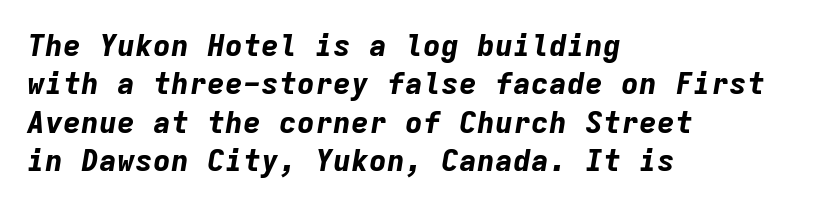
{"italic": "yes", "lean": "right", "slant_degrees": 9, "bold": "yes", "weight": "bold", "width": "normal", "stroke_contrast": "low", "x_height": "medium", "monospaced": "yes", "underline": "no", "align": "left", "line_spacing": "normal", "line_spacing_ratio": 1.28, "letter_spacing": "normal", "letter_spacing_em": 0.0, "glyph_px": 30}
